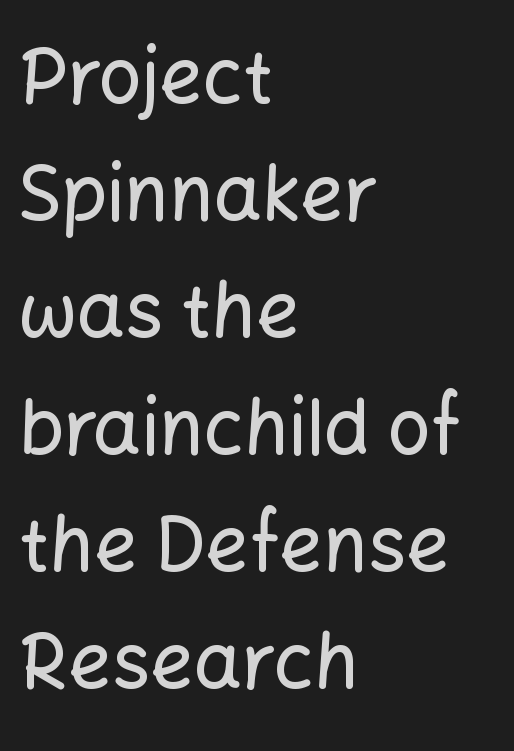
Q: Is the text italic (slanted)? A: No, it is upright.
Q: Is the typeface a serif or a sans-serif typeface? A: Sans-serif.
Q: Is the text underlined? A: No.
Q: How is the paragraph aligned? A: Left-aligned.
Q: Is the spacing between letters normal or unusually wide? A: Normal.
Q: Is the spacing between lines tight, normal or loose? A: Normal.
Q: Width (condensed, normal, or wide)? A: Normal.
Q: Stroke contrast? A: Low.
Q: x-height? A: Medium.
Q: Monospaced? A: No.
